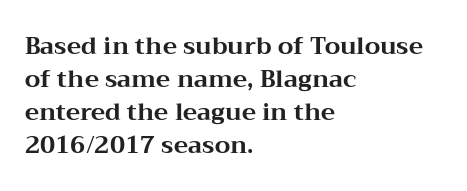
The image shows 24 px bold type, upright; set left-aligned, normal line spacing (1.37x), normal letter spacing, not underlined.
